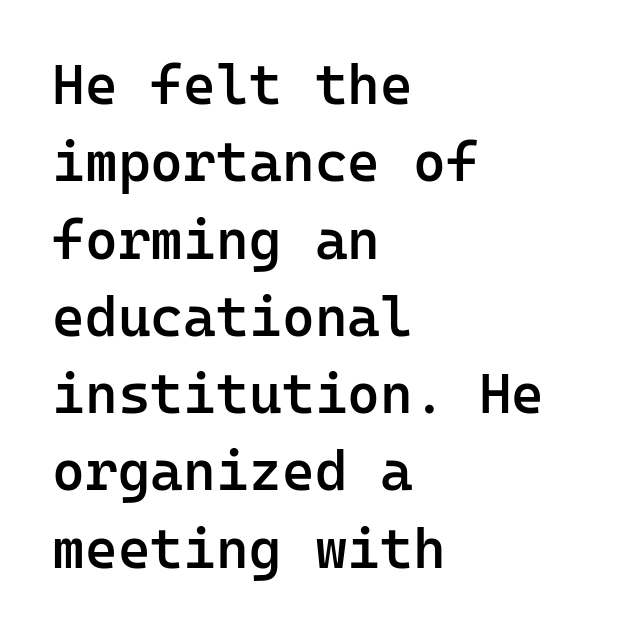
The image shows 56 px semibold sans-serif type, upright, monospaced; set left-aligned, normal line spacing (1.38x), normal letter spacing, not underlined; low stroke contrast and a medium x-height.
